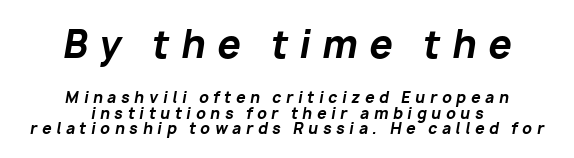
The image shows 37 px bold type, italic (leaning right); set centered, tight line spacing (1.02x), unusually wide letter spacing (+0.31 em), not underlined; the first (top) block is 2.47x larger; low stroke contrast and a medium x-height.
